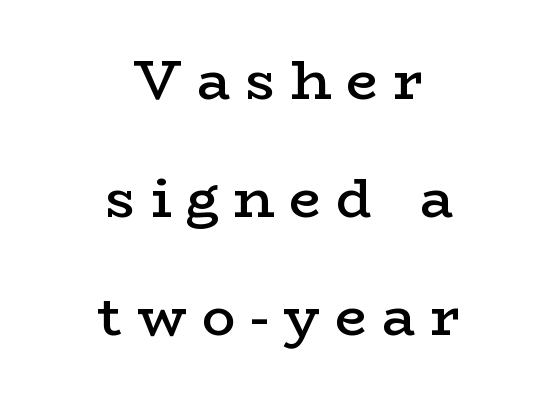
{"serif": "yes", "italic": "no", "bold": "semi", "weight": "semibold", "width": "wide", "stroke_contrast": "low", "x_height": "medium", "monospaced": "no", "underline": "no", "align": "center", "line_spacing": "loose", "line_spacing_ratio": 2.11, "letter_spacing": "wide", "letter_spacing_em": 0.27, "glyph_px": 56}
